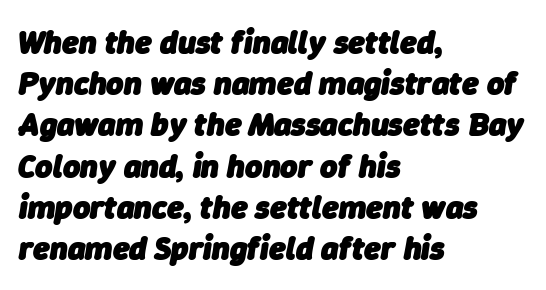
Q: Is the text bold? A: Yes.
Q: Is the text italic (slanted)? A: Yes, it leans right by about 9 degrees.
Q: Is the text underlined? A: No.
Q: How is the paragraph aligned? A: Left-aligned.
Q: Is the spacing between letters normal or unusually wide? A: Normal.
Q: Is the spacing between lines tight, normal or loose? A: Normal.
Q: Width (condensed, normal, or wide)? A: Normal.
Q: Stroke contrast? A: Low.
Q: x-height? A: Medium.
Q: Monospaced? A: No.
